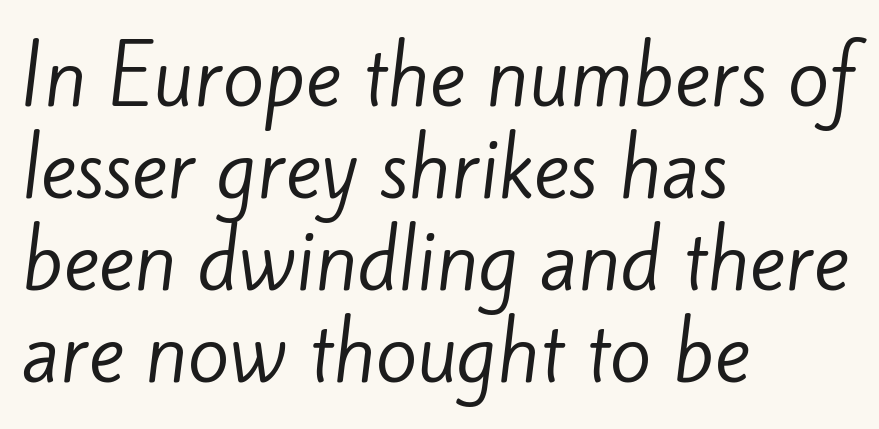
A typesetter would label this face a sans. The horizontal fit of the characters is conventional and even. The cut favours lightness, reaching ordinary text weight at its darkest. The letters advance in unequal steps, a hallmark of proportional type. Descenders hang freely into open space.
